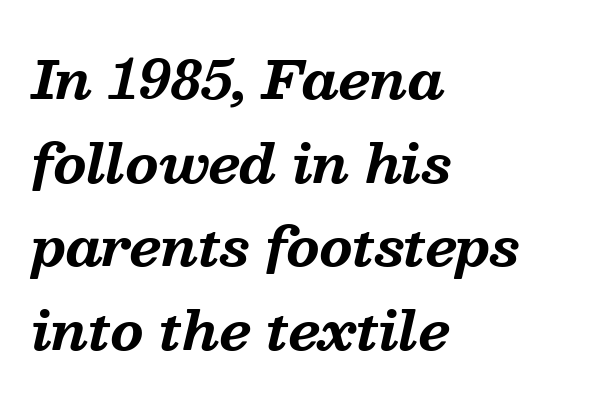
{"serif": "yes", "italic": "yes", "lean": "right", "slant_degrees": 13, "bold": "yes", "weight": "bold", "width": "normal", "stroke_contrast": "medium", "x_height": "medium", "monospaced": "no", "underline": "no", "align": "left", "line_spacing": "normal", "line_spacing_ratio": 1.58, "letter_spacing": "normal", "letter_spacing_em": 0.0, "glyph_px": 53}
